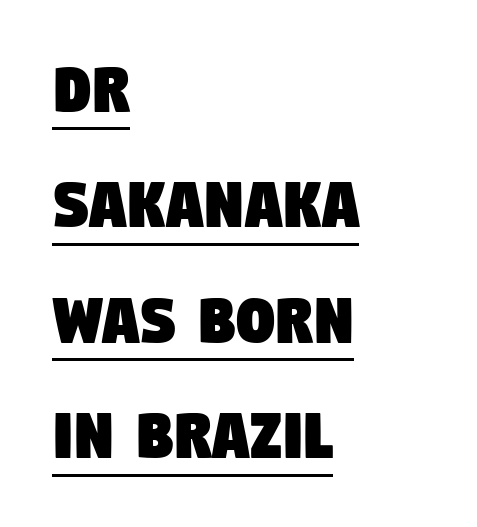
A normal amount of white space separates one row of letters from the next. This sample is left-justified, so line endings fall wherever the words run out. The sample's only ornament is a line tracing under the words. The passage shown is typed in a proportional face where columns would drift.
